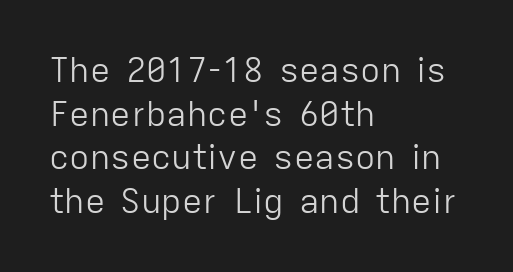
The image shows 34 px light sans-serif type, upright; set left-aligned, normal line spacing (1.28x), normal letter spacing, not underlined; low stroke contrast and a medium x-height.
